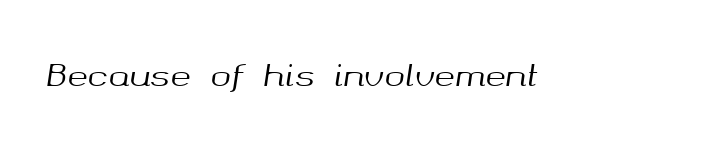
Q: Is the text italic (slanted)? A: Yes, it leans right by about 8 degrees.
Q: Is the text underlined? A: No.
Q: Is the spacing between letters normal or unusually wide? A: Normal.
Q: Width (condensed, normal, or wide)? A: Normal.
Q: Stroke contrast? A: Medium.
Q: x-height? A: Medium.
Q: Monospaced? A: No.
